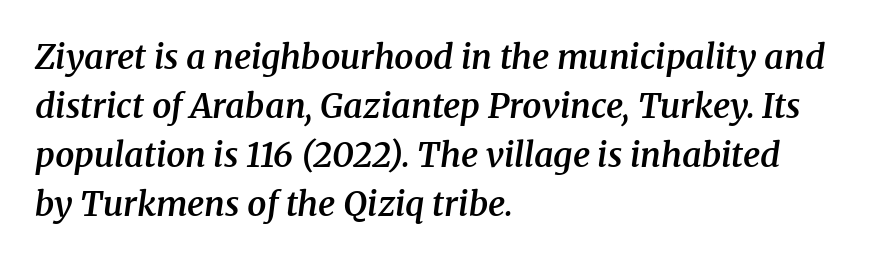
{"serif": "yes", "italic": "yes", "lean": "right", "slant_degrees": 8, "bold": "semi", "weight": "semibold", "width": "normal", "stroke_contrast": "medium", "x_height": "medium", "monospaced": "no", "underline": "no", "align": "left", "line_spacing": "normal", "line_spacing_ratio": 1.44, "letter_spacing": "normal", "letter_spacing_em": 0.0, "glyph_px": 34}
